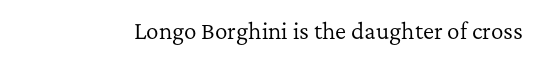
Q: Is the text bold? A: No.
Q: Is the text italic (slanted)? A: No, it is upright.
Q: Is the text underlined? A: No.
Q: Is the spacing between letters normal or unusually wide? A: Normal.
